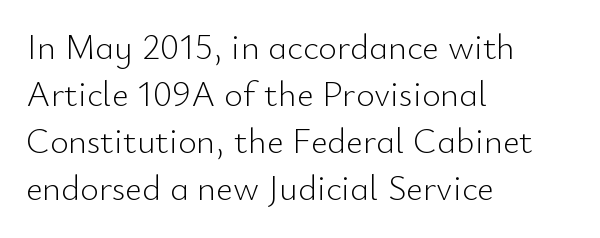
Q: Is the text bold? A: No.
Q: Is the text italic (slanted)? A: No, it is upright.
Q: Is the typeface a serif or a sans-serif typeface? A: Sans-serif.
Q: Is the text underlined? A: No.
Q: How is the paragraph aligned? A: Left-aligned.
Q: Is the spacing between letters normal or unusually wide? A: Normal.
Q: Is the spacing between lines tight, normal or loose? A: Normal.
Q: Width (condensed, normal, or wide)? A: Normal.
Q: Stroke contrast? A: Low.
Q: x-height? A: Small.
Q: Monospaced? A: No.
